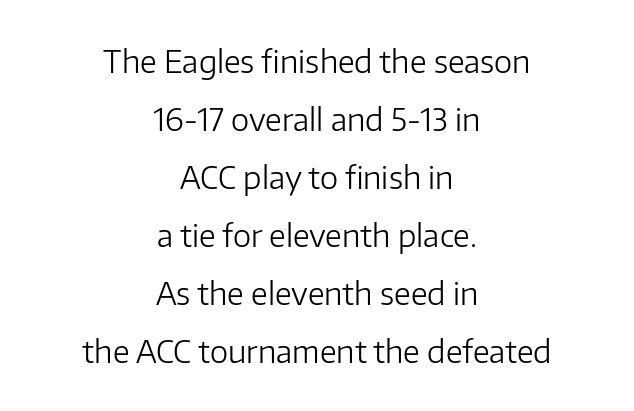
{"serif": "no", "italic": "no", "bold": "no", "weight": "light", "width": "normal", "stroke_contrast": "low", "x_height": "medium", "monospaced": "no", "underline": "no", "align": "center", "line_spacing_ratio": 1.87, "letter_spacing": "normal", "letter_spacing_em": 0.0, "glyph_px": 31}
